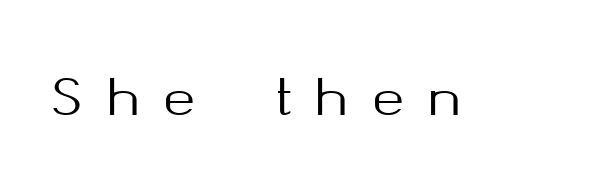
{"serif": "no", "italic": "no", "width": "normal", "stroke_contrast": "medium", "x_height": "medium", "monospaced": "no", "underline": "no", "letter_spacing": "wide", "letter_spacing_em": 0.49, "glyph_px": 49}
